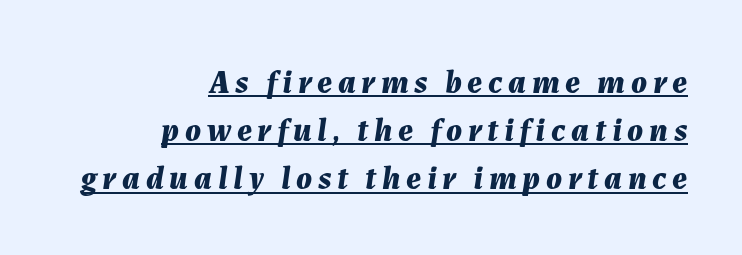
The image shows 33 px bold type, italic (leaning right); set right-aligned, normal line spacing (1.46x), underlined; medium stroke contrast and a medium x-height.
